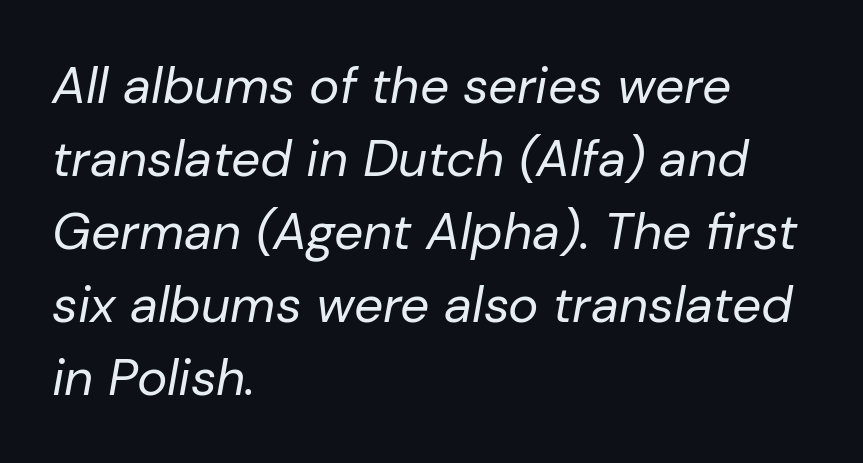
Q: Is the text bold? A: No.
Q: Is the text italic (slanted)? A: Yes, it leans right by about 10 degrees.
Q: Is the text underlined? A: No.
Q: How is the paragraph aligned? A: Left-aligned.
Q: Is the spacing between letters normal or unusually wide? A: Normal.
Q: Is the spacing between lines tight, normal or loose? A: Normal.
Q: Width (condensed, normal, or wide)? A: Normal.
Q: Stroke contrast? A: Low.
Q: x-height? A: Medium.
Q: Monospaced? A: No.
